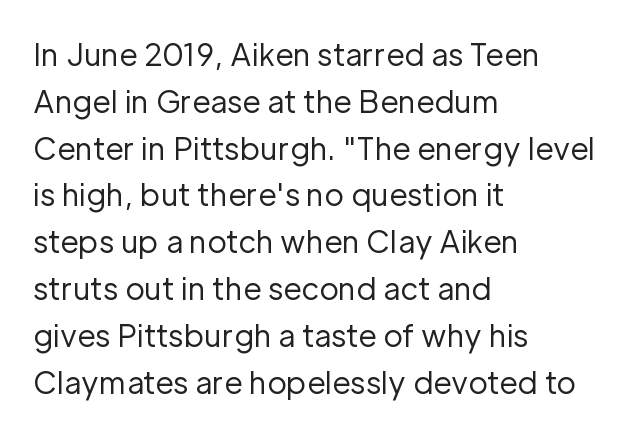
{"serif": "no", "italic": "no", "bold": "no", "weight": "regular", "width": "normal", "stroke_contrast": "low", "x_height": "medium", "monospaced": "no", "underline": "no", "align": "left", "line_spacing": "normal", "line_spacing_ratio": 1.56, "letter_spacing": "normal", "letter_spacing_em": 0.0, "glyph_px": 30}
